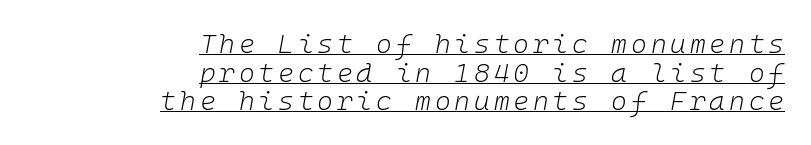
The image shows 27 px text type, italic (leaning right); set right-aligned, tight line spacing (1.06x), underlined.
